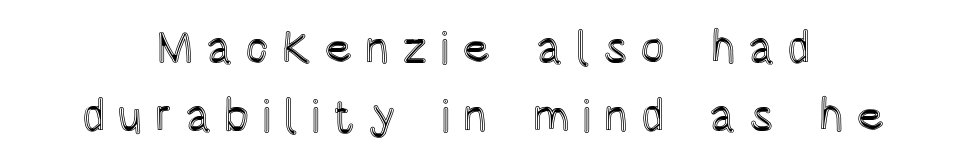
Posture: vertical. Glance below the letters and you will spot only blank space. Glyph-to-glyph distance is far greater than everyday printed text. Leading: standard. Every row of glyphs is offset so its center matches the block's center.
